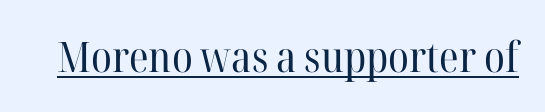
{"serif": "yes", "italic": "no", "bold": "no", "weight": "regular", "width": "normal", "stroke_contrast": "high", "x_height": "medium", "monospaced": "no", "underline": "yes", "letter_spacing": "normal", "letter_spacing_em": 0.0, "glyph_px": 42}
